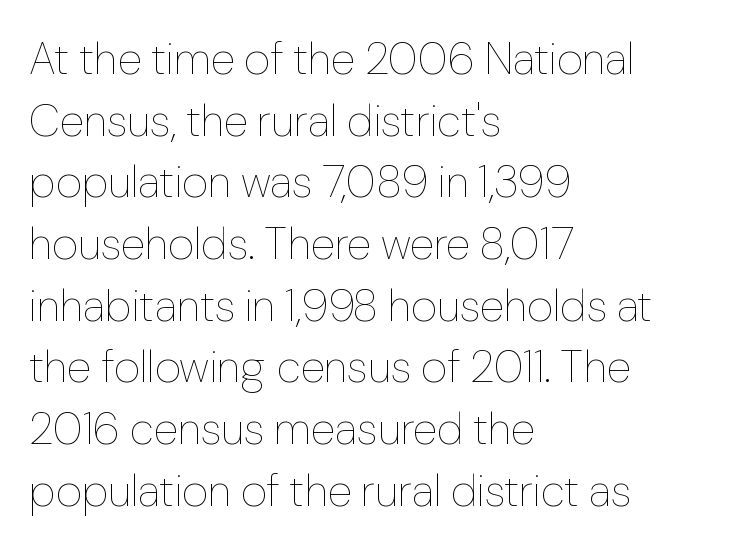
The passage shown is not underscored anywhere. The type is set solid horizontally, with unmodified tracking. The weight tops out at a normal text grade. Think of a printed novel: that variable character pitch is what you see here.
